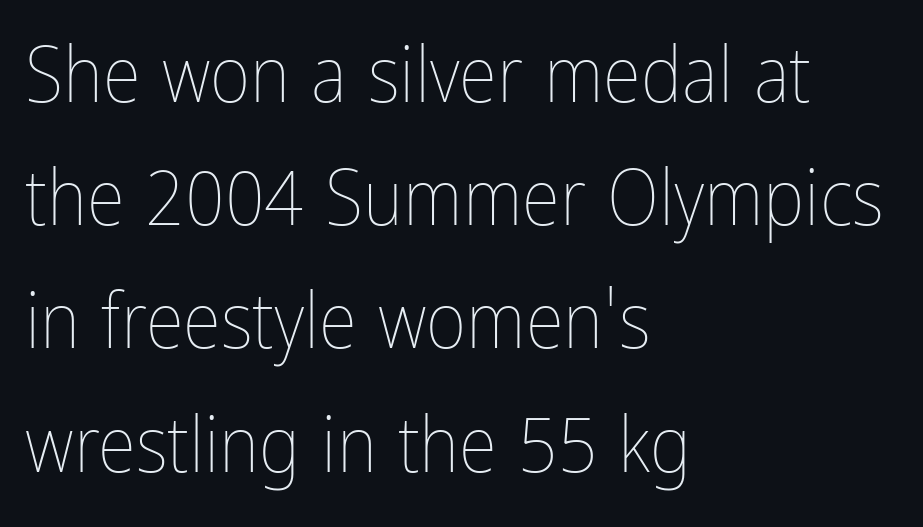
Tracking here is standard; glyphs follow each other at the usual distance. Posture: vertical. The typesetting does not lean heavy: it is not bold. Spacing verdict: proportional, widths tailored to each character. The space beneath each line is pristine and unruled. Normally led — the rows are evenly, conventionally spaced.
